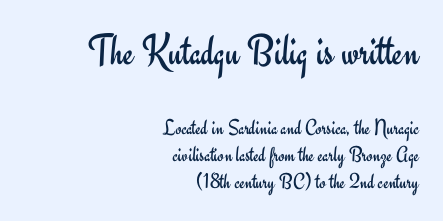
The image shows 44 px regular-weight sans-serif type; set right-aligned, line spacing 1.24x, normal letter spacing, not underlined; the first (top) block is 2.0x larger; low stroke contrast and a small x-height.
